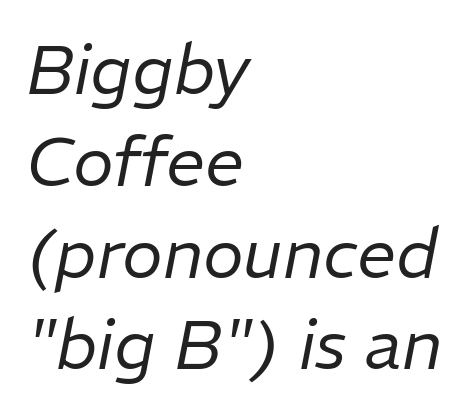
Default kerning and tracking; the words read as compact shapes. Stems and bowls with no extra thickness — not bold. Line spacing here is normal. Where is the straight margin? On the left.
